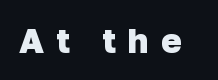
Substantial extra tracking has been applied to these lines. Thick stems and heavy bowls — unmistakably bold. This sample uses a sans-serif face. A typesetter would call this proportional, since set widths differ per character. Underline: absent.
